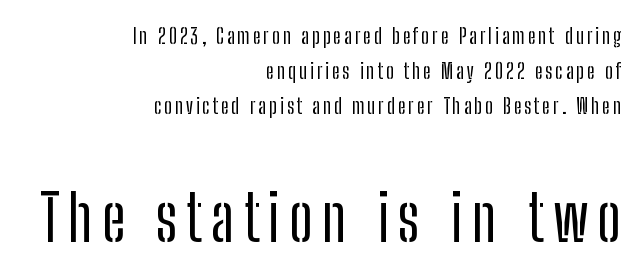
Q: Is the text italic (slanted)? A: No, it is upright.
Q: Is the typeface a serif or a sans-serif typeface? A: Sans-serif.
Q: Is the text underlined? A: No.
Q: How is the paragraph aligned? A: Right-aligned.
Q: Is the spacing between lines tight, normal or loose? A: Normal.
Q: Which block of text is set in a larger size, the first (top) or the second (bottom)? A: The second (bottom) one.
Q: Width (condensed, normal, or wide)? A: Condensed.
Q: Stroke contrast? A: Low.
Q: x-height? A: Medium.
Q: Monospaced? A: No.
